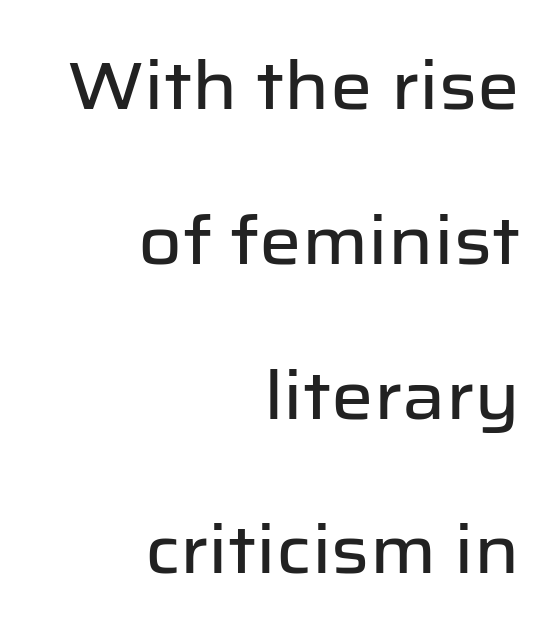
The image shows 67 px sans-serif type, upright; set right-aligned, loose line spacing (2.31x), normal letter spacing, not underlined; low stroke contrast and a medium x-height.
